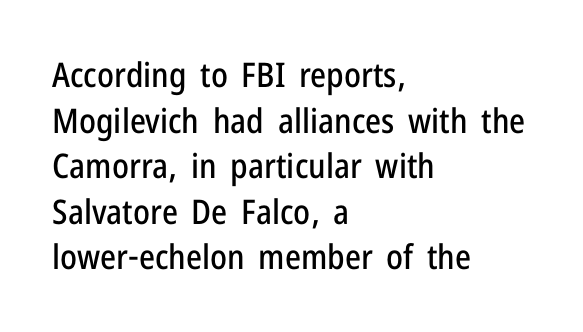
Q: Is the text italic (slanted)? A: No, it is upright.
Q: Is the typeface a serif or a sans-serif typeface? A: Sans-serif.
Q: Is the text underlined? A: No.
Q: How is the paragraph aligned? A: Left-aligned.
Q: Is the spacing between letters normal or unusually wide? A: Normal.
Q: Is the spacing between lines tight, normal or loose? A: Normal.
Q: Width (condensed, normal, or wide)? A: Condensed.
Q: Stroke contrast? A: Low.
Q: x-height? A: Medium.
Q: Monospaced? A: No.
